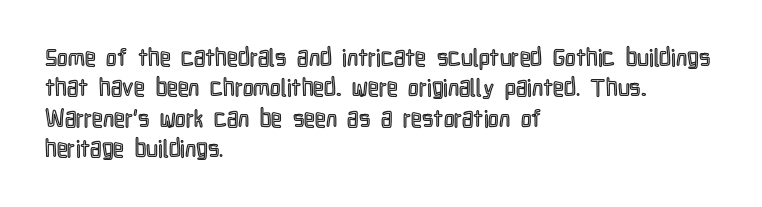
Unmarked baselines from the first word to the last. Short and long lines alike share a common starting point at left. The horizontal fit of the characters is conventional and even. Leading matches the norm, producing a regular column. In terms of posture, this sample is upright.
